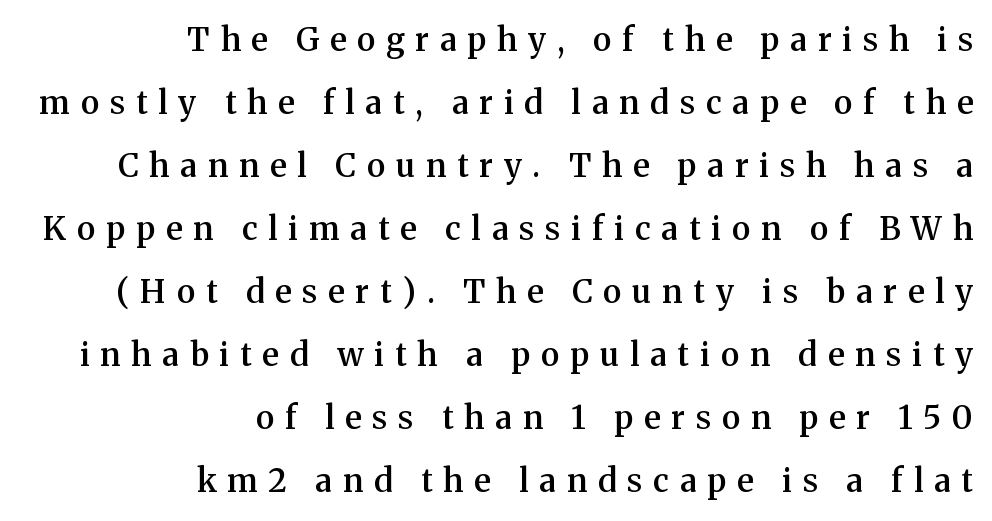
Type style note: has serifs. When letters stand straight like this, we call the style roman or upright. Check under the words: just untouched page. The horizontal fit of the characters is loose and conspicuously gappy. Typeset ragged left — the right edge is the straight one.
